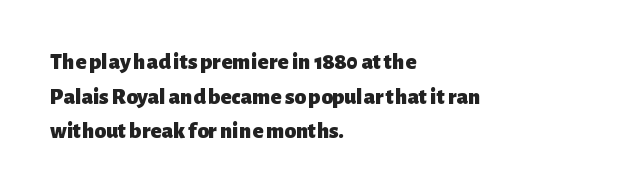
Q: Is the text bold? A: Yes.
Q: Is the text italic (slanted)? A: No, it is upright.
Q: Is the text underlined? A: No.
Q: How is the paragraph aligned? A: Left-aligned.
Q: Is the spacing between letters normal or unusually wide? A: Normal.
Q: Is the spacing between lines tight, normal or loose? A: Normal.
